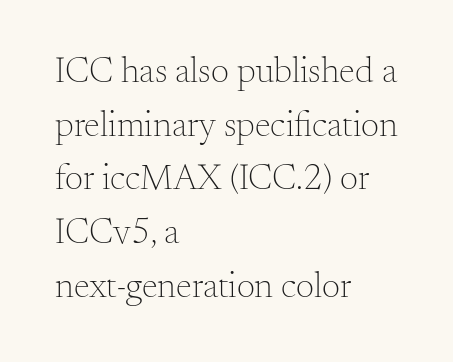
The image shows 36 px light serif type, upright; set left-aligned, normal line spacing (1.49x), normal letter spacing, not underlined; medium stroke contrast and a small x-height.
